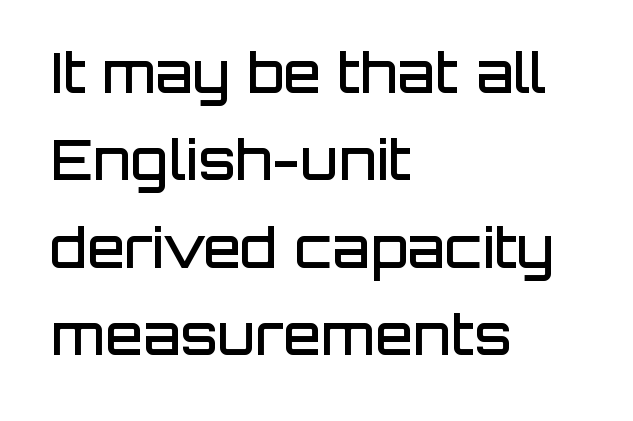
{"serif": "no", "italic": "no", "bold": "semi", "weight": "semibold", "width": "normal", "stroke_contrast": "low", "x_height": "large", "monospaced": "no", "underline": "no", "align": "left", "line_spacing": "normal", "line_spacing_ratio": 1.59, "letter_spacing": "normal", "letter_spacing_em": 0.0, "glyph_px": 55}
